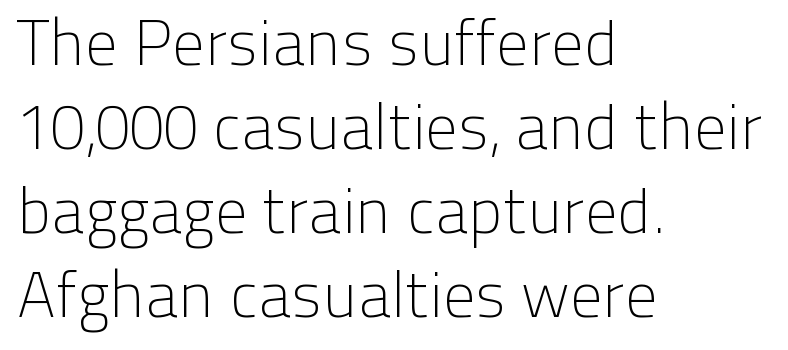
The image shows 64 px light sans-serif type, upright; set left-aligned, normal line spacing (1.31x), normal letter spacing, not underlined; low stroke contrast and a medium x-height.
